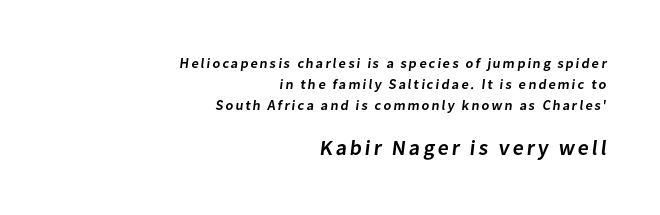
{"bold": "semi", "underline": "no", "align": "right", "line_spacing": "normal", "line_spacing_ratio": 1.5, "larger_block": "second", "size_ratio": 1.5, "glyph_px": 21}
